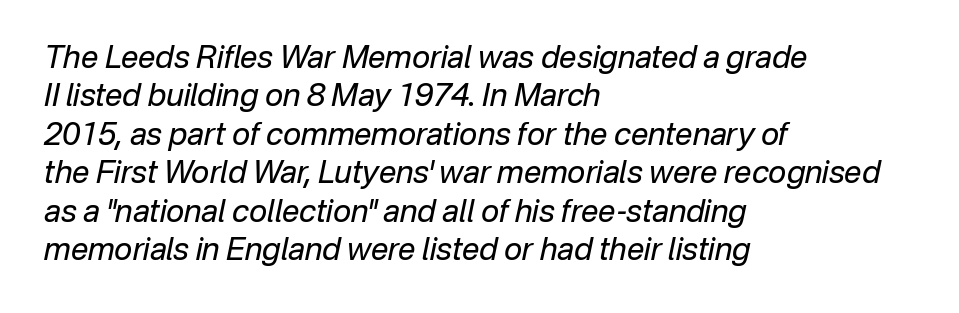
{"italic": "yes", "lean": "right", "slant_degrees": 12, "bold": "no", "weight": "regular", "width": "normal", "stroke_contrast": "low", "x_height": "medium", "monospaced": "no", "underline": "no", "align": "left", "line_spacing_ratio": 1.24, "letter_spacing": "normal", "letter_spacing_em": 0.0, "glyph_px": 31}
